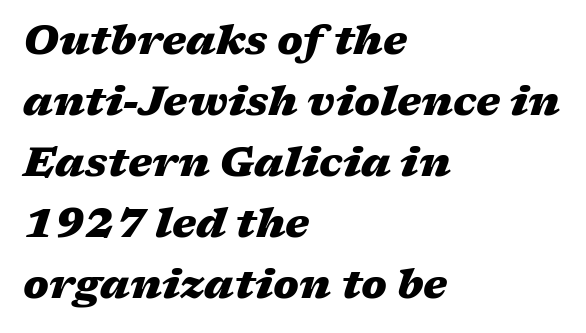
The passage shown is typed in a proportional face where columns would drift. The area under the type is left untouched. In CSS terms this would be text-align: left. Baseline-to-baseline distance is the conventional proportion of letter height. There's an unmistakable incline to the writing here.
